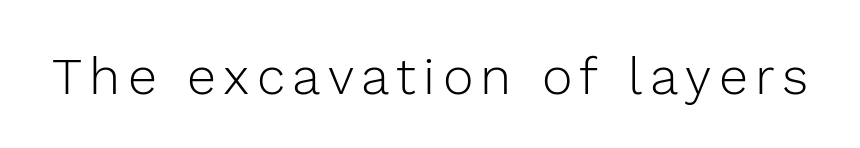
{"serif": "no", "italic": "no", "bold": "no", "weight": "light", "width": "normal", "x_height": "medium", "monospaced": "no", "underline": "no", "glyph_px": 52}
